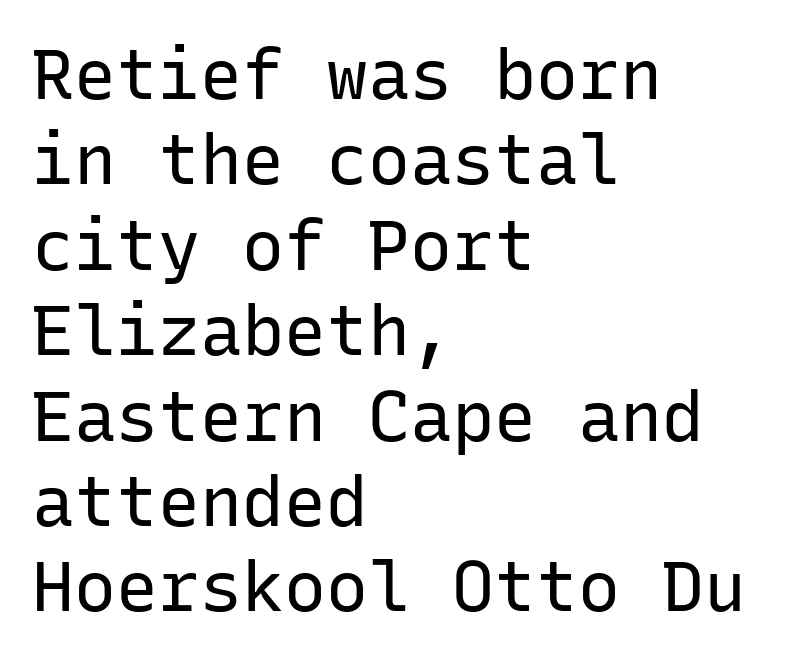
{"serif": "no", "italic": "no", "bold": "no", "weight": "regular", "width": "normal", "stroke_contrast": "low", "x_height": "medium", "monospaced": "yes", "underline": "no", "align": "left", "line_spacing_ratio": 1.22, "letter_spacing": "normal", "letter_spacing_em": 0.0, "glyph_px": 70}
